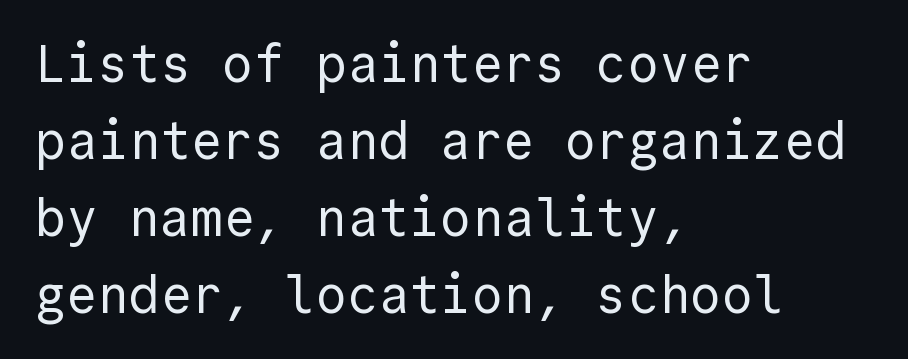
The image shows 52 px regular-weight sans-serif type, upright, monospaced; set left-aligned, normal line spacing (1.48x), normal letter spacing, not underlined; a medium x-height.
